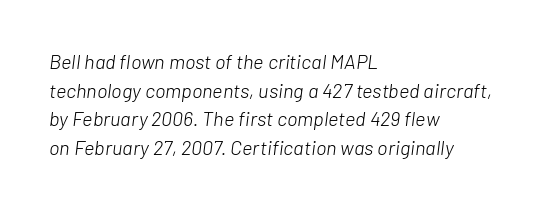
The image shows 20 px text type, italic (leaning right); set left-aligned, normal line spacing (1.43x), normal letter spacing, not underlined.
